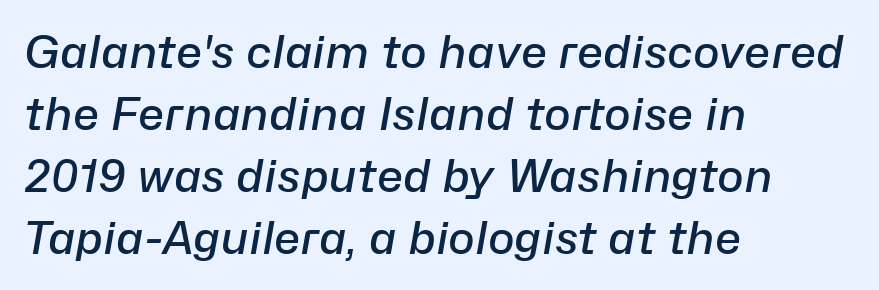
Line beginnings align vertically; line endings do not. When letters slant like this, we call the style italic. The glyphs are unaccompanied by any horizontal stroke below them. Tracking value appears to be zero — textbook default spacing.
